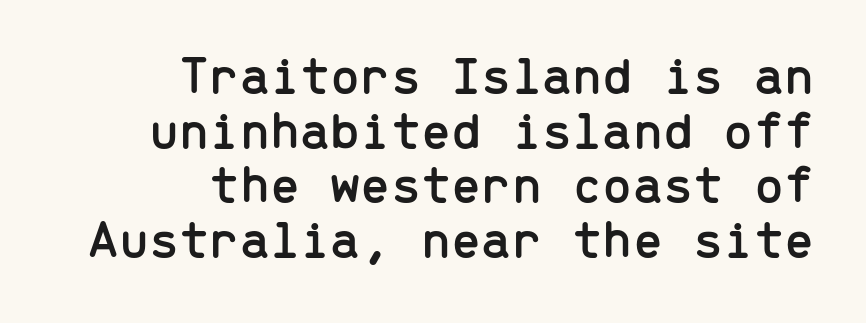
Q: Is the text italic (slanted)? A: No, it is upright.
Q: Is the typeface a serif or a sans-serif typeface? A: Sans-serif.
Q: Is the text underlined? A: No.
Q: How is the paragraph aligned? A: Right-aligned.
Q: Is the spacing between letters normal or unusually wide? A: Normal.
Q: Is the spacing between lines tight, normal or loose? A: Tight.
Q: Width (condensed, normal, or wide)? A: Normal.
Q: Stroke contrast? A: Low.
Q: x-height? A: Medium.
Q: Monospaced? A: Yes.
